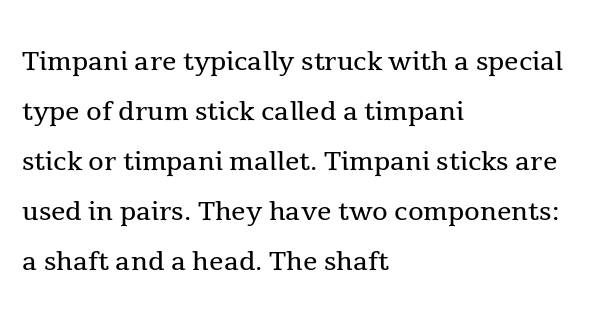
The image shows 36 px regular-weight serif type, upright; set left-aligned, normal line spacing (1.39x), normal letter spacing, not underlined; a medium x-height.
